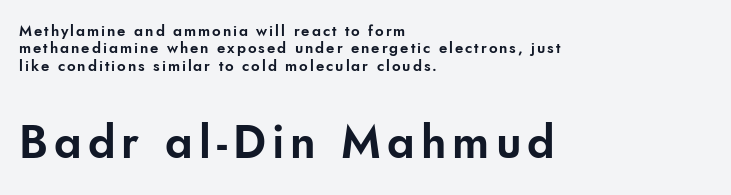
The area under the type is left untouched. The second block has been scaled up relative to the first. Examine the stroke ends and you'll find no serifs. This is roman type, the default non-slanted kind. Is this a fixed-width face? No — the glyphs have proportional, varying widths.
